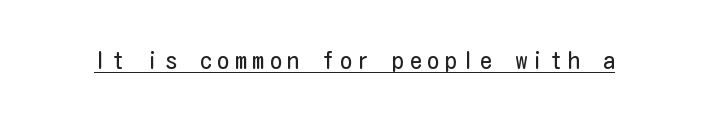
{"italic": "no", "bold": "no", "underline": "yes", "letter_spacing": "wide", "letter_spacing_em": 0.23, "glyph_px": 24}
